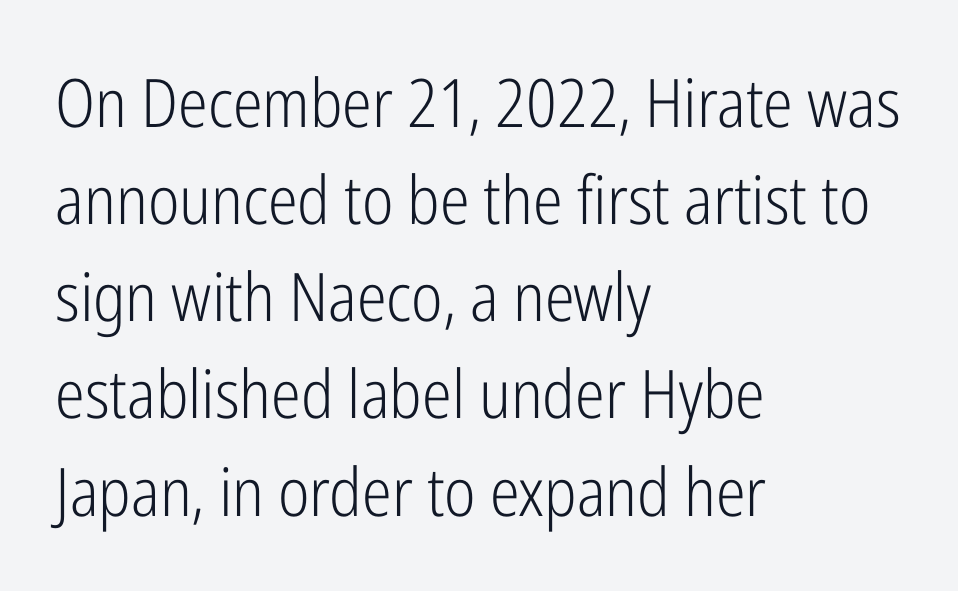
Q: Is the text bold? A: No.
Q: Is the text italic (slanted)? A: No, it is upright.
Q: Is the typeface a serif or a sans-serif typeface? A: Sans-serif.
Q: Is the text underlined? A: No.
Q: How is the paragraph aligned? A: Left-aligned.
Q: Is the spacing between letters normal or unusually wide? A: Normal.
Q: Is the spacing between lines tight, normal or loose? A: Normal.
Q: Width (condensed, normal, or wide)? A: Condensed.
Q: Stroke contrast? A: Low.
Q: x-height? A: Medium.
Q: Monospaced? A: No.
